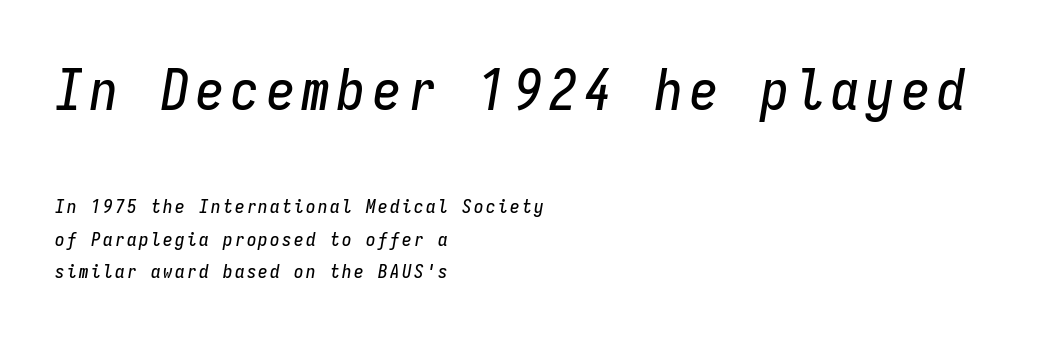
Q: Is the text italic (slanted)? A: Yes, it leans right by about 9 degrees.
Q: Is the text underlined? A: No.
Q: How is the paragraph aligned? A: Left-aligned.
Q: Is the spacing between lines tight, normal or loose? A: Normal.
Q: Which block of text is set in a larger size, the first (top) or the second (bottom)? A: The first (top) one.
Q: Width (condensed, normal, or wide)? A: Condensed.
Q: Stroke contrast? A: Low.
Q: x-height? A: Medium.
Q: Monospaced? A: Yes.
